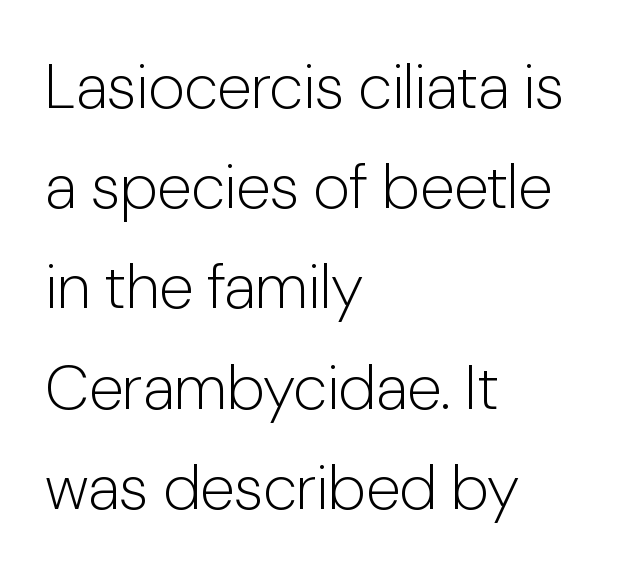
Short and long lines alike share a common starting point at left. Compared with a typical body face, this is equally light or lighter still. The text was rendered using a sans face with plain stroke endings. Vertically, the passage feels balanced, rows spaced as you'd expect. Each letter keeps its own natural width here, so spacing adapts to shape.
